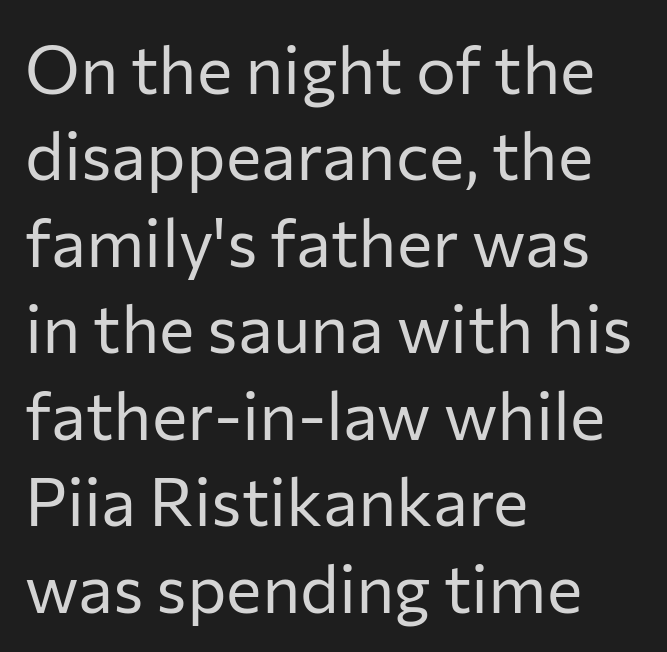
Q: Is the text bold? A: No.
Q: Is the text italic (slanted)? A: No, it is upright.
Q: Is the typeface a serif or a sans-serif typeface? A: Sans-serif.
Q: Is the text underlined? A: No.
Q: How is the paragraph aligned? A: Left-aligned.
Q: Is the spacing between letters normal or unusually wide? A: Normal.
Q: Is the spacing between lines tight, normal or loose? A: Normal.
Q: Width (condensed, normal, or wide)? A: Normal.
Q: Stroke contrast? A: Low.
Q: x-height? A: Medium.
Q: Monospaced? A: No.
